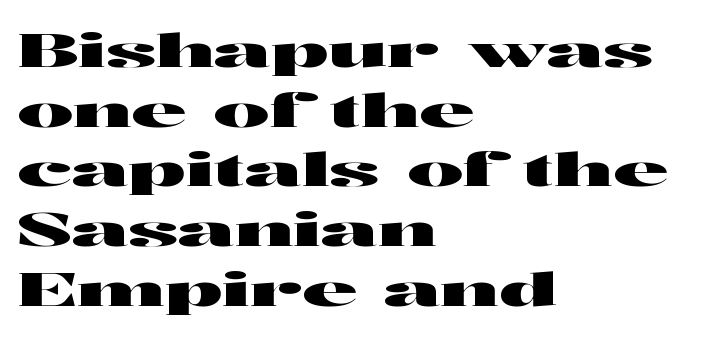
The passage shown is not underscored anywhere. Observe the absence of serifs on each vertical stroke in this sample. Each letter keeps its own natural width here, so spacing adapts to shape. A normal amount of white space separates one row of letters from the next. There is no visible air inserted between adjacent glyphs. Style check: upright.
